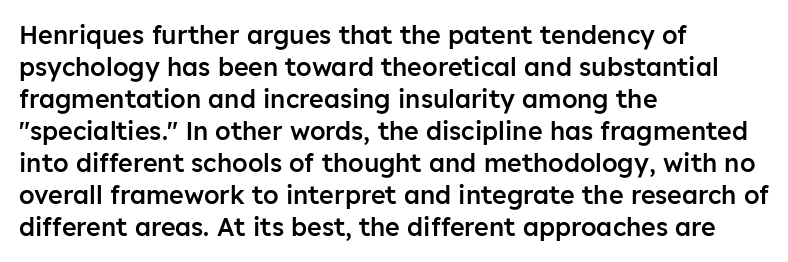
Q: Is the text bold? A: Semi-bold.
Q: Is the text italic (slanted)? A: No, it is upright.
Q: Is the text underlined? A: No.
Q: How is the paragraph aligned? A: Left-aligned.
Q: Is the spacing between letters normal or unusually wide? A: Normal.
Q: Is the spacing between lines tight, normal or loose? A: Normal.
